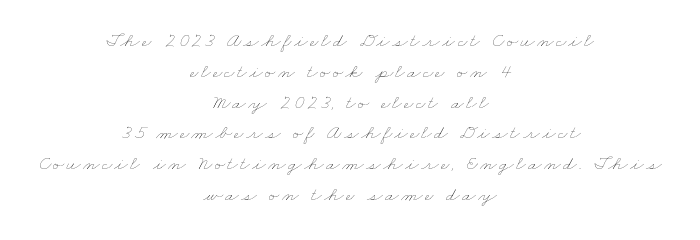
No word sits above an underline. A light-to-regular cut is what we see here. The rendering uses a moderate line-height, typical for paragraphs. The typesetter chose a symmetrical, centered arrangement here.
